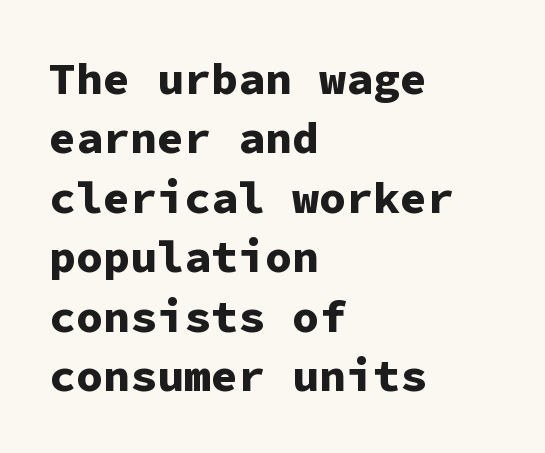
The image shows 45 px bold sans-serif type, upright, monospaced; set left-aligned, normal line spacing (1.32x), normal letter spacing, not underlined; low stroke contrast and a medium x-height.
